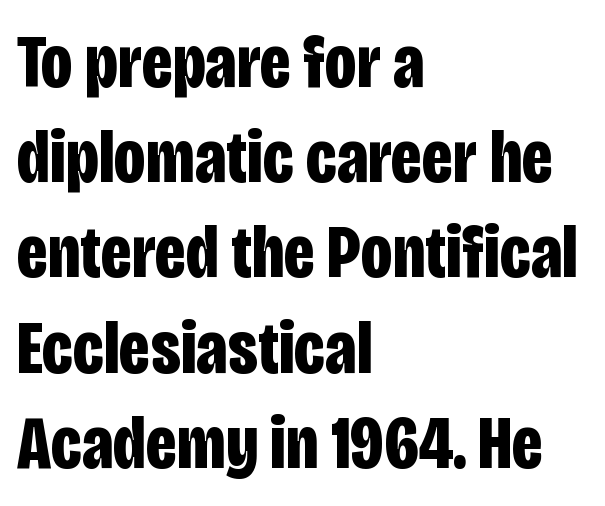
{"serif": "no", "italic": "no", "bold": "yes", "weight": "bold", "width": "condensed", "stroke_contrast": "low", "x_height": "large", "monospaced": "no", "underline": "no", "align": "left", "line_spacing": "normal", "line_spacing_ratio": 1.27, "letter_spacing": "normal", "letter_spacing_em": 0.0, "glyph_px": 75}
